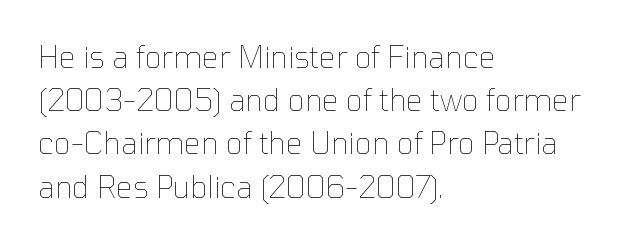
{"italic": "no", "bold": "no", "weight": "thin", "width": "normal", "stroke_contrast": "low", "x_height": "medium", "monospaced": "no", "underline": "no", "align": "left", "line_spacing": "normal", "line_spacing_ratio": 1.44, "letter_spacing": "normal", "letter_spacing_em": 0.0, "glyph_px": 30}
